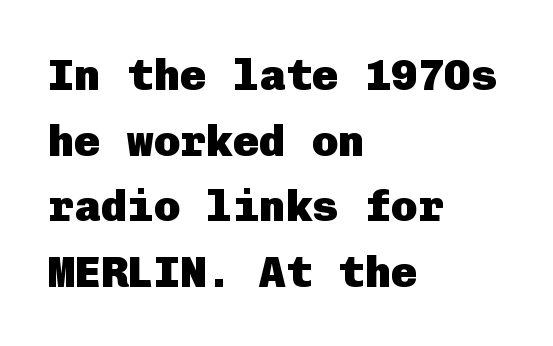
The image shows 44 px heavy sans-serif type, upright; set left-aligned, normal line spacing (1.49x), normal letter spacing, not underlined; low stroke contrast and a medium x-height.
